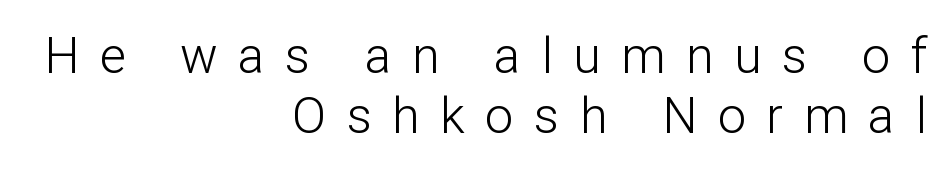
{"serif": "no", "italic": "no", "bold": "no", "weight": "light", "width": "normal", "stroke_contrast": "low", "x_height": "medium", "monospaced": "no", "underline": "no", "align": "right", "line_spacing_ratio": 1.21, "letter_spacing": "wide", "letter_spacing_em": 0.41, "glyph_px": 50}
